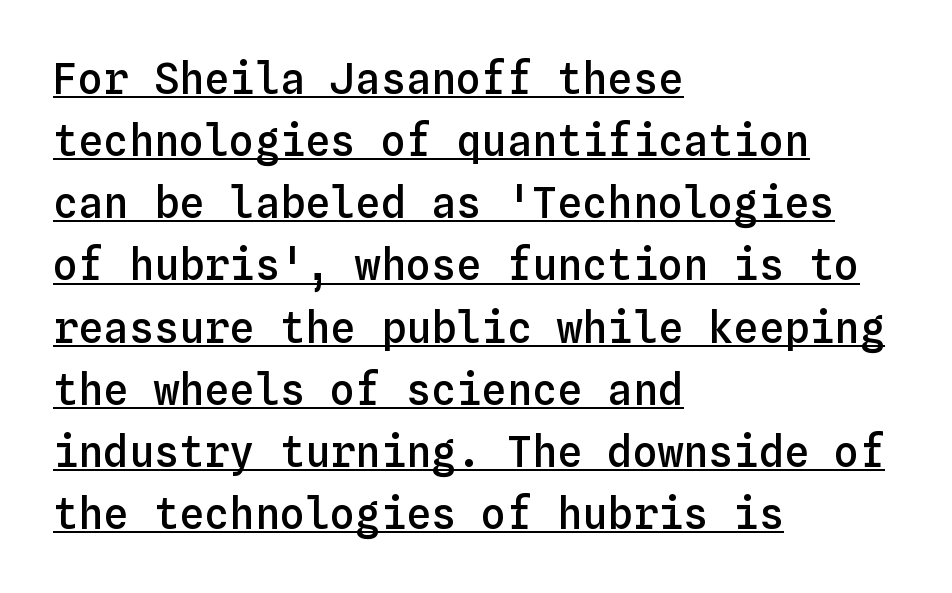
The image shows 42 px semibold type, upright, monospaced; set left-aligned, normal line spacing (1.48x), normal letter spacing, underlined; low stroke contrast and a medium x-height.
